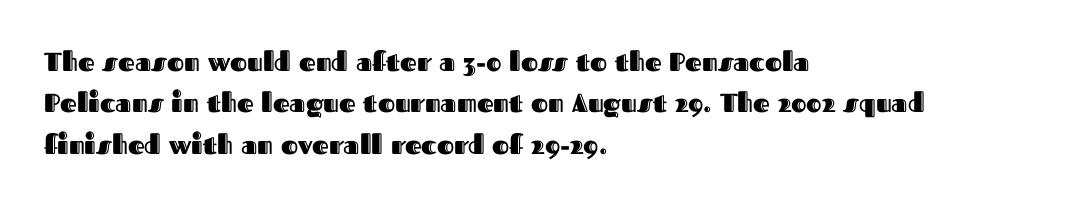
Honestly, there is no underline to notice here at all. Nothing unusual about the tracking: characters are spaced as the font intends. These lines stack with their left ends in a neat column. Posture: vertical. Normally led — the rows are evenly, conventionally spaced.
